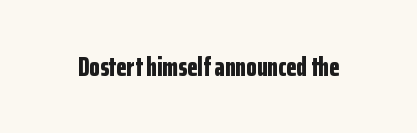
{"italic": "no", "bold": "yes", "underline": "no", "letter_spacing": "normal", "letter_spacing_em": 0.0, "glyph_px": 27}
